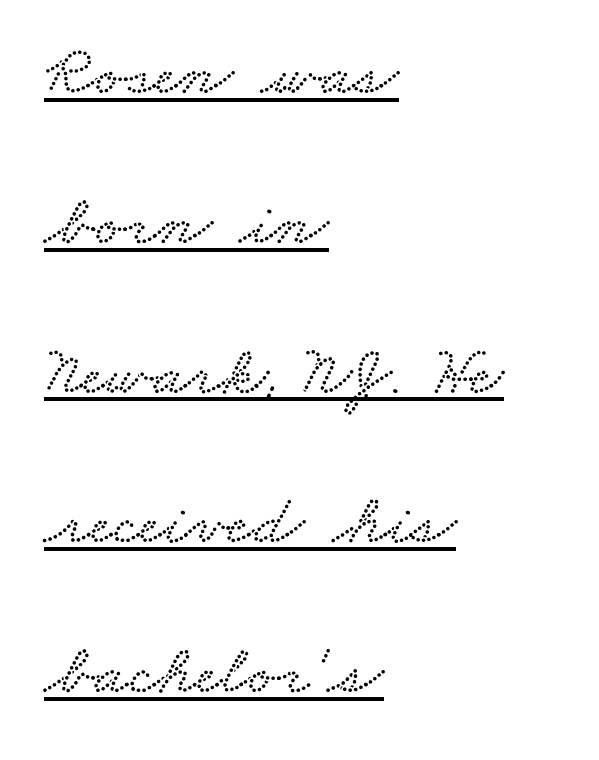
The image shows 71 px wide type; set left-aligned, loose line spacing (2.11x), normal letter spacing, underlined; low stroke contrast and a small x-height.
